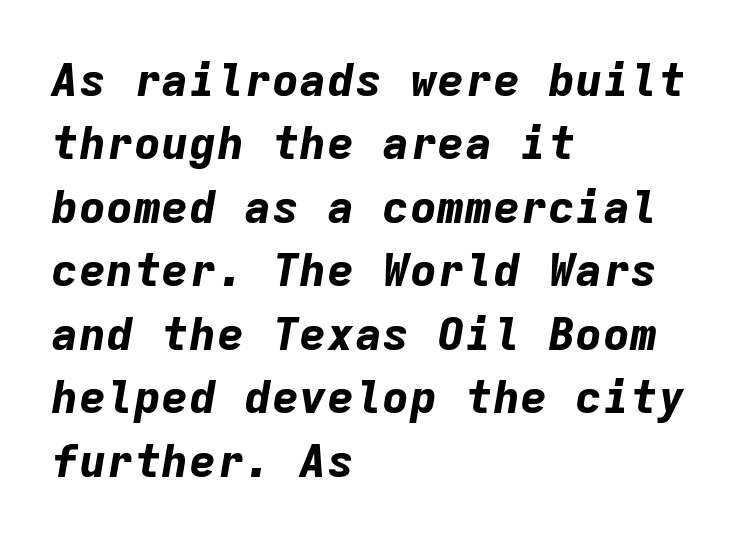
Do the characters align in a grid? Yes, the font is monospaced. Italic? Definitely — the glyphs are oblique. Is the block centered? No — it sits flush against the left margin. Baseline-to-baseline distance is the conventional proportion of letter height. Bare-footed words on every line.
